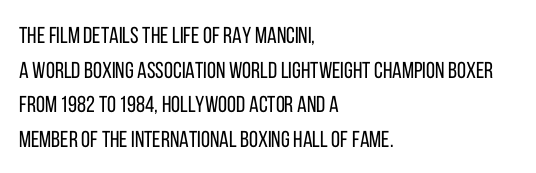
The image shows 23 px text type, upright; set left-aligned, normal line spacing (1.51x), normal letter spacing, not underlined.
